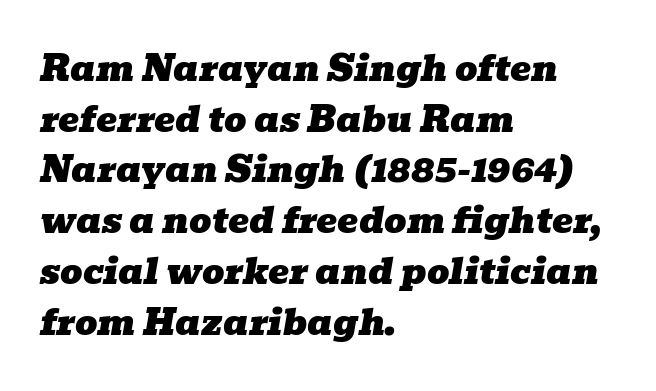
The type is set solid horizontally, with unmodified tracking. Italic: yes, the glyphs are oblique. Think of a printed novel: that variable character pitch is what you see here. These lines sit exactly where default settings would place them. The gap between lines stays unmarked. What kind of face is this? One with serifs.
